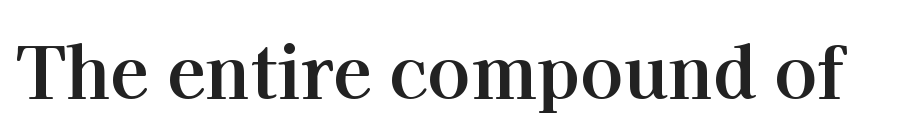
The image shows 71 px bold serif type, upright; set normal letter spacing, not underlined; high stroke contrast and a medium x-height.
